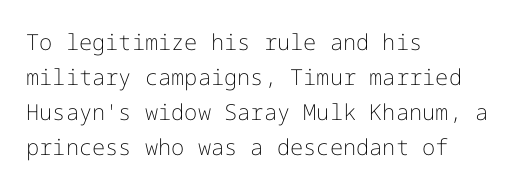
Q: Is the text bold? A: No.
Q: Is the text italic (slanted)? A: No, it is upright.
Q: Is the text underlined? A: No.
Q: How is the paragraph aligned? A: Left-aligned.
Q: Is the spacing between letters normal or unusually wide? A: Normal.
Q: Is the spacing between lines tight, normal or loose? A: Normal.
